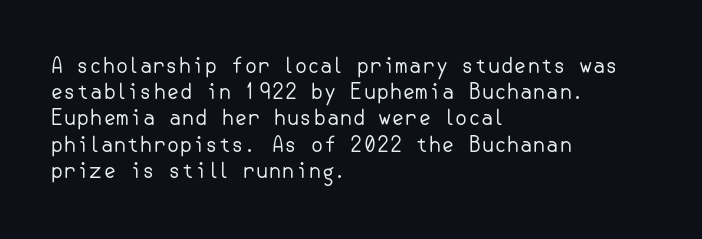
The image shows 21 px text type, upright; set left-aligned, normal line spacing (1.25x), normal letter spacing, not underlined.
